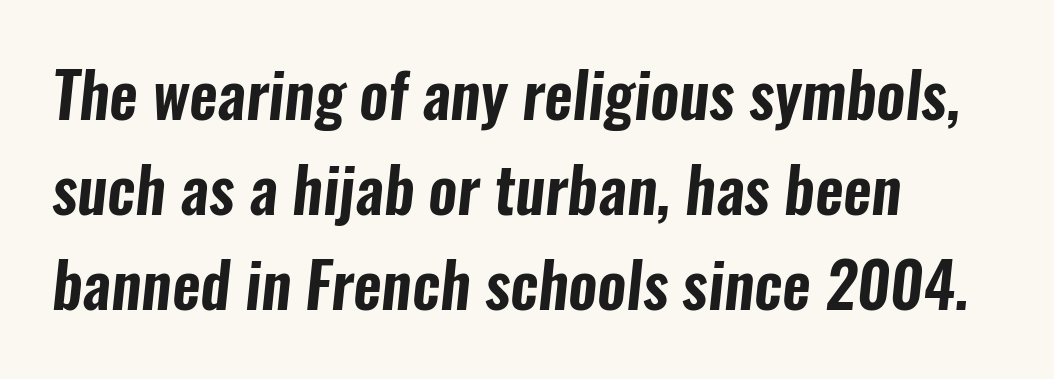
The image shows 62 px condensed sans-serif type; set left-aligned, normal line spacing (1.53x), normal letter spacing, not underlined; low stroke contrast and a medium x-height.
